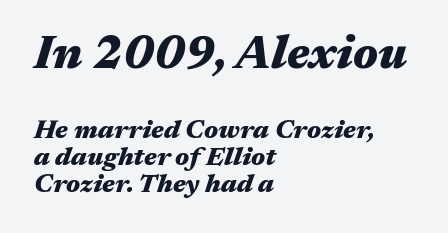
Cramped leading. Letters rest on an invisible, unmarked baseline. A student would notice the top passage is typeset larger than what follows. The sample has been set heavy, in full bold. Typeset ragged right — the left edge is the straight one.
